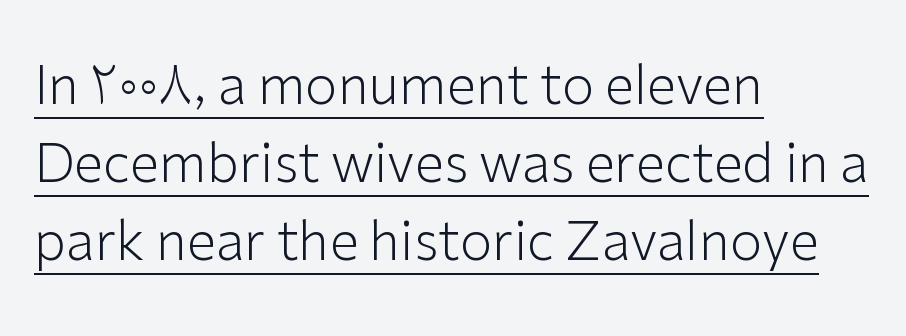
Font category for this specimen: sans-serif. Tracking here is standard; glyphs follow each other at the usual distance. Compared with a typical body face, this is equally light or lighter still. Line starts are locked; line ends wander.
